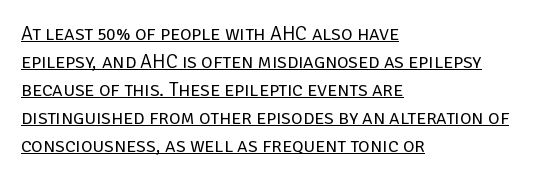
{"italic": "no", "bold": "no", "underline": "yes", "align": "left", "line_spacing": "normal", "line_spacing_ratio": 1.4, "letter_spacing": "normal", "letter_spacing_em": 0.0, "glyph_px": 20}
